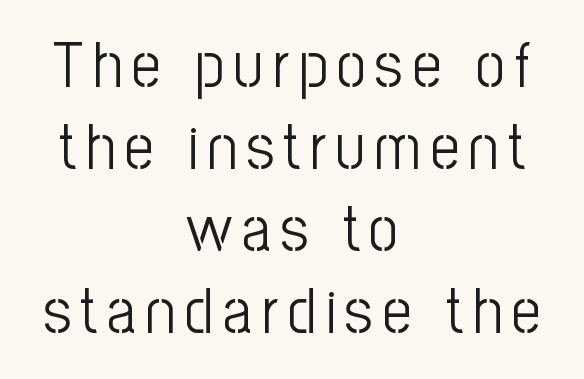
{"serif": "no", "italic": "no", "bold": "no", "weight": "light", "width": "condensed", "stroke_contrast": "low", "x_height": "medium", "monospaced": "no", "underline": "no", "align": "center", "line_spacing": "normal", "line_spacing_ratio": 1.28, "glyph_px": 64}
